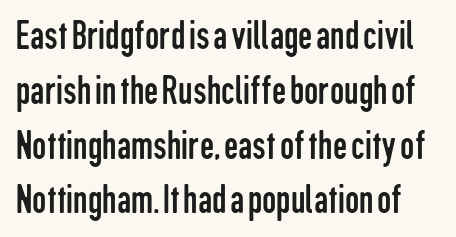
Q: Is the text bold? A: No.
Q: Is the text italic (slanted)? A: No, it is upright.
Q: Is the typeface a serif or a sans-serif typeface? A: Sans-serif.
Q: Is the text underlined? A: No.
Q: Is the spacing between letters normal or unusually wide? A: Normal.
Q: Is the spacing between lines tight, normal or loose? A: Normal.
Q: Width (condensed, normal, or wide)? A: Condensed.
Q: Stroke contrast? A: Low.
Q: x-height? A: Medium.
Q: Monospaced? A: No.
